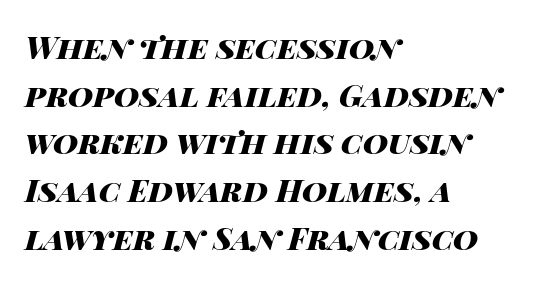
Typeset ragged right — the left edge is the straight one. The face used here has the dense, thick strokes of a bold. Beneath every word, the page is bare. The line texture is even and compact thanks to regular tracking.
